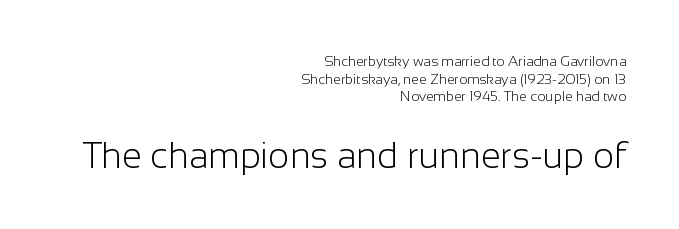
Nothing unusual about the tracking: characters are spaced as the font intends. Regarding leading, the lines here are spaced in the standard way. A typesetter would call this proportional, since set widths differ per character. Stroke thickness stays within the range of a standard reading face or lighter.
